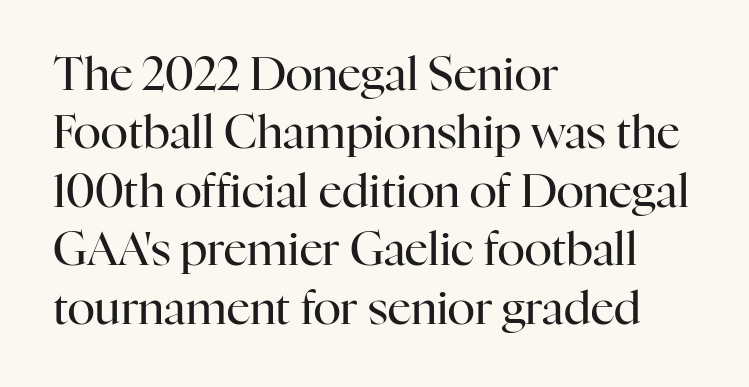
A typesetter would call this proportional, since set widths differ per character. Designer's note — italics off, roman on. Compared with a centered layout, this one pins lines to the left instead. Check the space under the baseline: it is left empty. Notice how descenders clear the ascenders below comfortably — that's standard leading.
